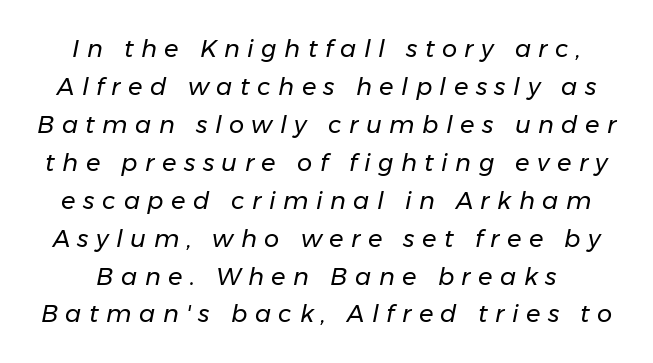
On a weight scale, this lands at 450 or below. Looking at the ascenders, they clearly lean. Vertically, the passage feels balanced, rows spaced as you'd expect. Loose tracking; the words dissolve into strings of separated letters.
